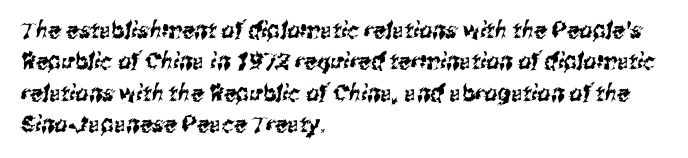
Q: Is the text underlined? A: No.
Q: How is the paragraph aligned? A: Left-aligned.
Q: Is the spacing between letters normal or unusually wide? A: Normal.
Q: Is the spacing between lines tight, normal or loose? A: Normal.
